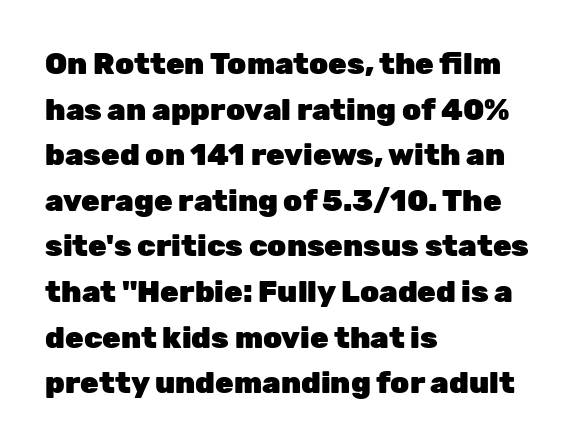
{"serif": "no", "italic": "no", "bold": "yes", "weight": "heavy", "width": "normal", "stroke_contrast": "low", "x_height": "medium", "monospaced": "no", "underline": "no", "align": "left", "line_spacing": "normal", "line_spacing_ratio": 1.52, "letter_spacing": "normal", "letter_spacing_em": 0.0, "glyph_px": 30}
